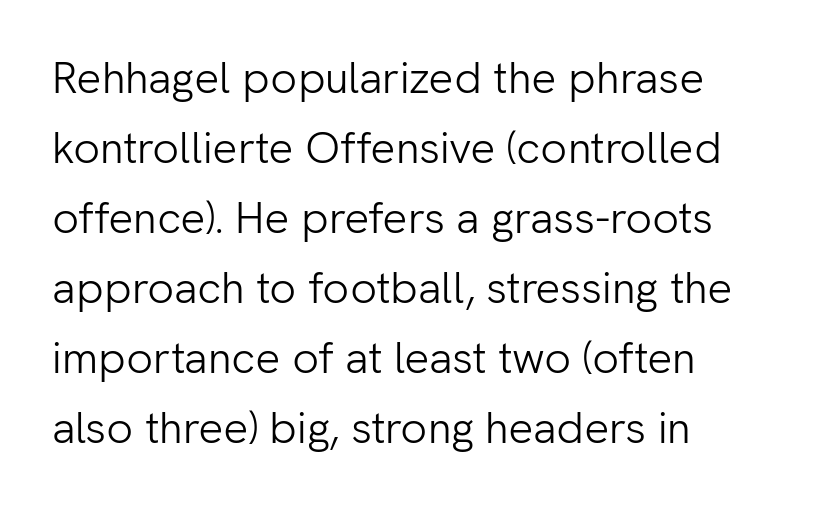
{"serif": "no", "italic": "no", "bold": "no", "weight": "light", "width": "normal", "stroke_contrast": "low", "x_height": "medium", "monospaced": "no", "underline": "no", "align": "left", "line_spacing": "normal", "line_spacing_ratio": 1.59, "letter_spacing": "normal", "letter_spacing_em": 0.0, "glyph_px": 44}
